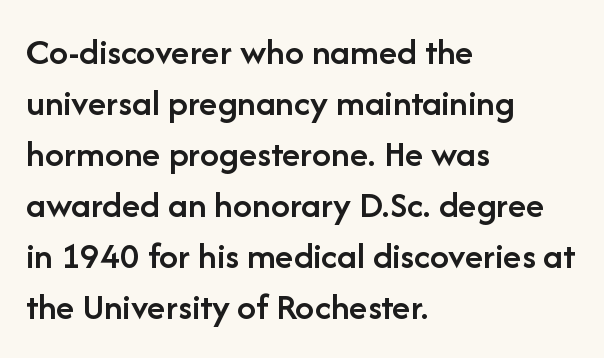
Q: Is the text bold? A: Semi-bold.
Q: Is the text italic (slanted)? A: No, it is upright.
Q: Is the typeface a serif or a sans-serif typeface? A: Sans-serif.
Q: Is the text underlined? A: No.
Q: How is the paragraph aligned? A: Left-aligned.
Q: Is the spacing between letters normal or unusually wide? A: Normal.
Q: Is the spacing between lines tight, normal or loose? A: Normal.
Q: Width (condensed, normal, or wide)? A: Normal.
Q: Stroke contrast? A: Low.
Q: x-height? A: Medium.
Q: Monospaced? A: No.
